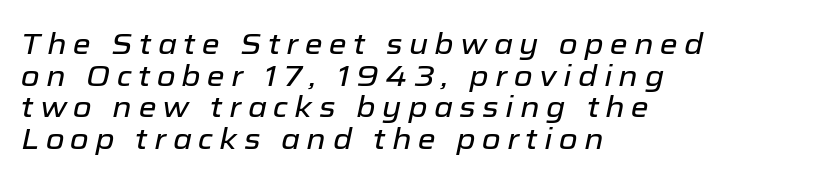
Q: Is the text italic (slanted)? A: Yes, it leans right by about 12 degrees.
Q: Is the text underlined? A: No.
Q: How is the paragraph aligned? A: Left-aligned.
Q: Is the spacing between letters normal or unusually wide? A: Unusually wide.
Q: Is the spacing between lines tight, normal or loose? A: Tight.
Q: Width (condensed, normal, or wide)? A: Normal.
Q: Stroke contrast? A: Low.
Q: x-height? A: Medium.
Q: Monospaced? A: No.
